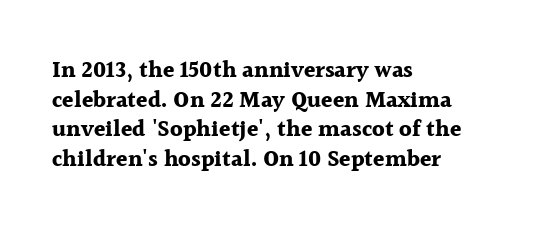
{"italic": "no", "bold": "yes", "underline": "no", "align": "left", "line_spacing": "normal", "line_spacing_ratio": 1.29, "letter_spacing": "normal", "letter_spacing_em": 0.0, "glyph_px": 23}
